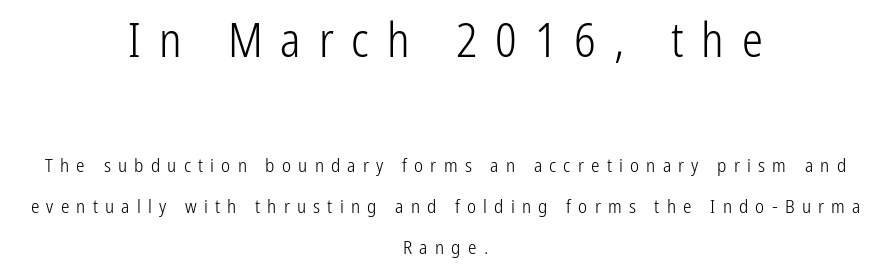
The image shows 47 px light, condensed sans-serif type, upright; set centered, loose line spacing (2.16x), unusually wide letter spacing (+0.38 em), not underlined; the first (top) block is 2.47x larger; low stroke contrast and a medium x-height.
